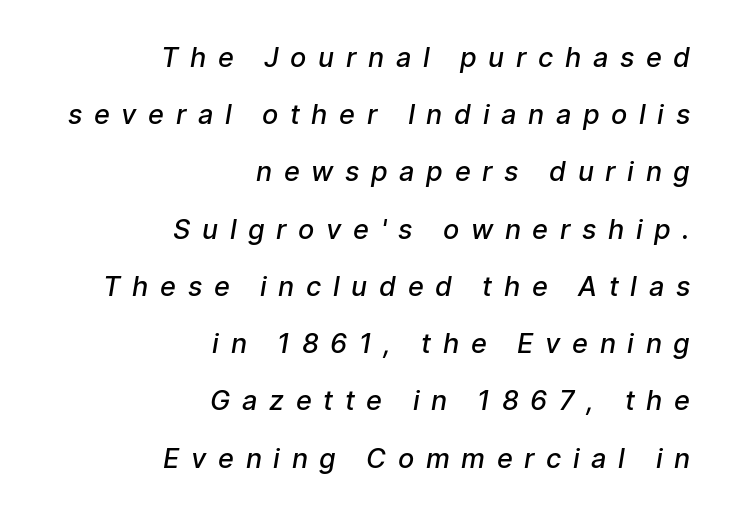
{"bold": "semi", "underline": "no", "align": "right", "line_spacing": "loose", "line_spacing_ratio": 2.12, "letter_spacing": "wide", "letter_spacing_em": 0.43, "glyph_px": 27}
